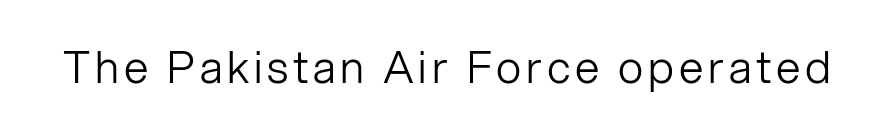
{"serif": "no", "italic": "no", "bold": "no", "weight": "light", "width": "normal", "stroke_contrast": "low", "x_height": "medium", "monospaced": "no", "underline": "no", "glyph_px": 44}
